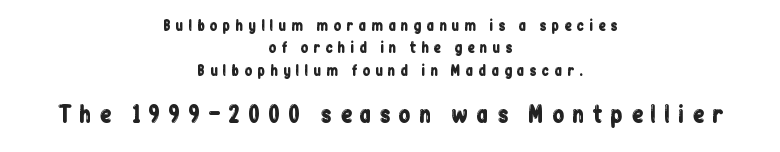
The image shows 22 px text type, upright; set centered, normal line spacing (1.59x), unusually wide letter spacing (+0.34 em), not underlined; the second (bottom) block is 1.57x larger.
